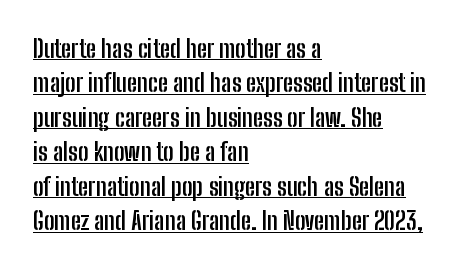
Q: Is the text bold? A: Yes.
Q: Is the text italic (slanted)? A: No, it is upright.
Q: Is the text underlined? A: Yes.
Q: How is the paragraph aligned? A: Left-aligned.
Q: Is the spacing between letters normal or unusually wide? A: Normal.
Q: Is the spacing between lines tight, normal or loose? A: Normal.
